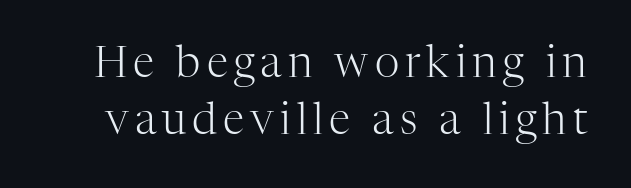
{"serif": "yes", "italic": "no", "bold": "no", "weight": "light", "width": "normal", "stroke_contrast": "high", "x_height": "medium", "monospaced": "no", "underline": "no", "line_spacing": "normal", "line_spacing_ratio": 1.32, "glyph_px": 43}
